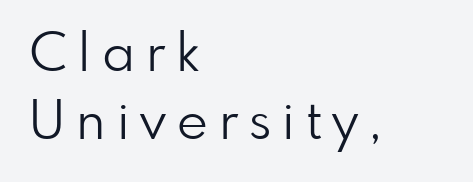
Q: Is the text bold? A: No.
Q: Is the text italic (slanted)? A: No, it is upright.
Q: Is the typeface a serif or a sans-serif typeface? A: Sans-serif.
Q: Is the text underlined? A: No.
Q: How is the paragraph aligned? A: Left-aligned.
Q: Is the spacing between letters normal or unusually wide? A: Unusually wide.
Q: Is the spacing between lines tight, normal or loose? A: Normal.
Q: Width (condensed, normal, or wide)? A: Normal.
Q: Stroke contrast? A: Low.
Q: x-height? A: Small.
Q: Monospaced? A: No.
